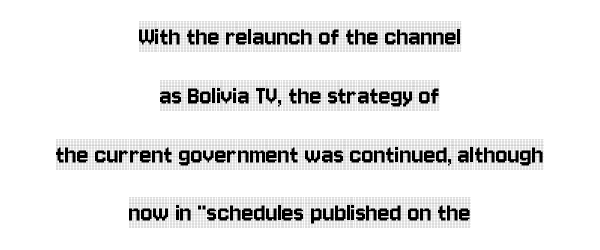
The image shows 28 px condensed serif type, upright; set centered, loose line spacing (2.1x), normal letter spacing, not underlined; a large x-height.
